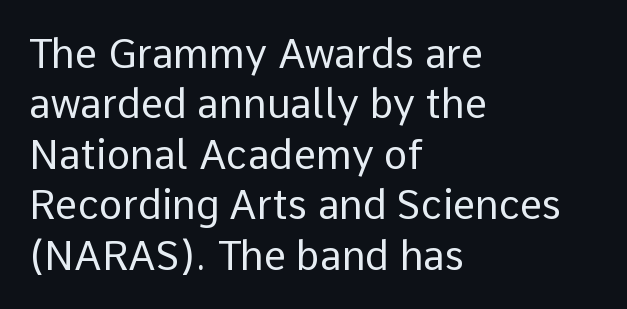
{"serif": "no", "italic": "no", "bold": "no", "weight": "regular", "width": "normal", "stroke_contrast": "low", "x_height": "medium", "monospaced": "no", "underline": "no", "align": "left", "line_spacing": "normal", "line_spacing_ratio": 1.26, "letter_spacing": "normal", "letter_spacing_em": 0.0, "glyph_px": 40}
